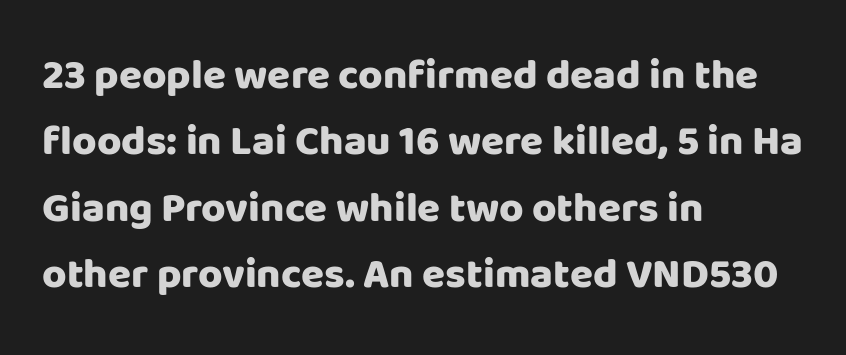
{"serif": "no", "italic": "no", "bold": "yes", "weight": "heavy", "width": "normal", "stroke_contrast": "low", "x_height": "large", "monospaced": "no", "underline": "no", "align": "left", "line_spacing": "normal", "line_spacing_ratio": 1.58, "letter_spacing": "normal", "letter_spacing_em": 0.0, "glyph_px": 42}
